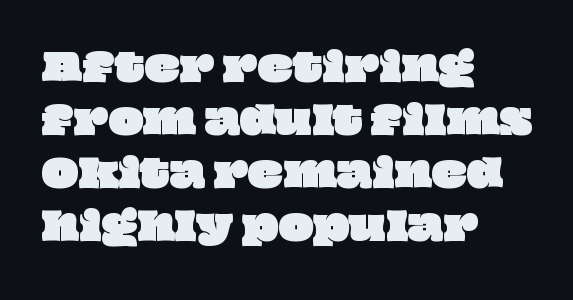
Note the varied advance widths — an 'i' is clearly narrower than an 'm'. The passage is arranged the way most books set body copy — flush left. The zone under the glyphs is completely vacant. No extra tracking has been applied to these lines.
